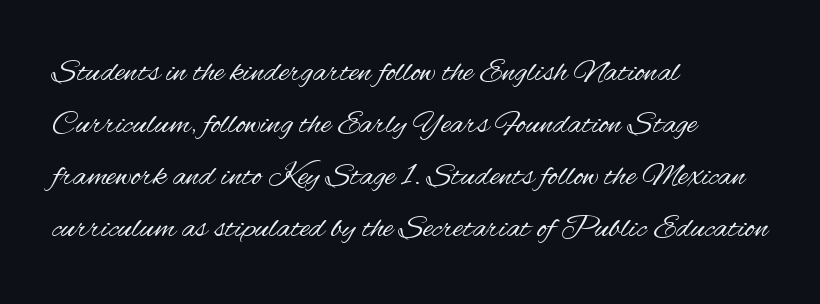
The image shows 33 px regular-weight, condensed sans-serif type; set left-aligned, normal line spacing (1.58x), normal letter spacing, not underlined; medium stroke contrast and a small x-height.
